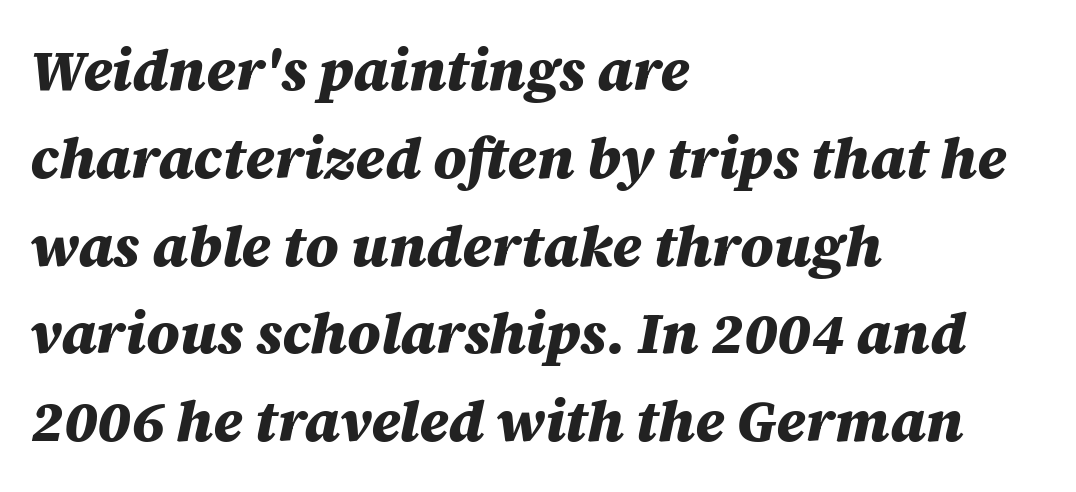
{"italic": "yes", "lean": "right", "slant_degrees": 12, "bold": "yes", "weight": "heavy", "width": "normal", "stroke_contrast": "medium", "x_height": "large", "monospaced": "no", "underline": "no", "align": "left", "line_spacing": "normal", "line_spacing_ratio": 1.54, "letter_spacing": "normal", "letter_spacing_em": 0.0, "glyph_px": 57}
